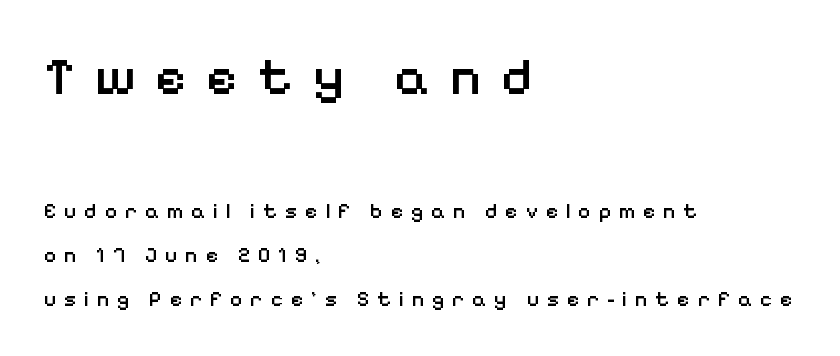
The image shows 53 px semibold sans-serif type, upright; set left-aligned, loose line spacing (2.1x), unusually wide letter spacing (+0.37 em), not underlined; the first (top) block is 2.52x larger; low stroke contrast and a medium x-height.
